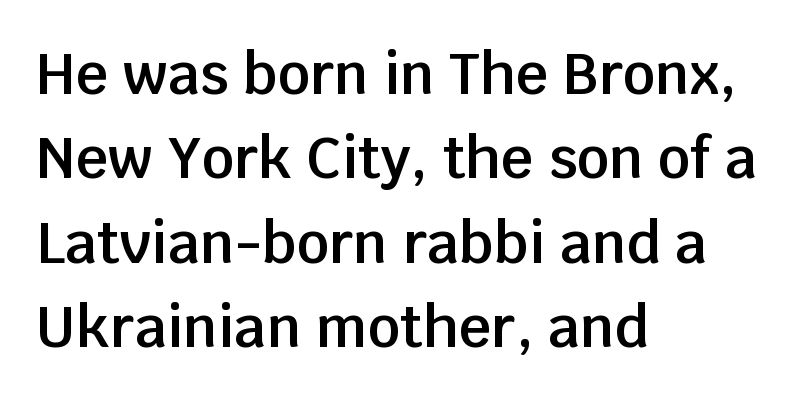
Q: Is the text bold? A: Semi-bold.
Q: Is the text italic (slanted)? A: No, it is upright.
Q: Is the typeface a serif or a sans-serif typeface? A: Sans-serif.
Q: Is the text underlined? A: No.
Q: How is the paragraph aligned? A: Left-aligned.
Q: Is the spacing between letters normal or unusually wide? A: Normal.
Q: Is the spacing between lines tight, normal or loose? A: Normal.
Q: Width (condensed, normal, or wide)? A: Normal.
Q: Stroke contrast? A: Low.
Q: x-height? A: Large.
Q: Monospaced? A: No.
